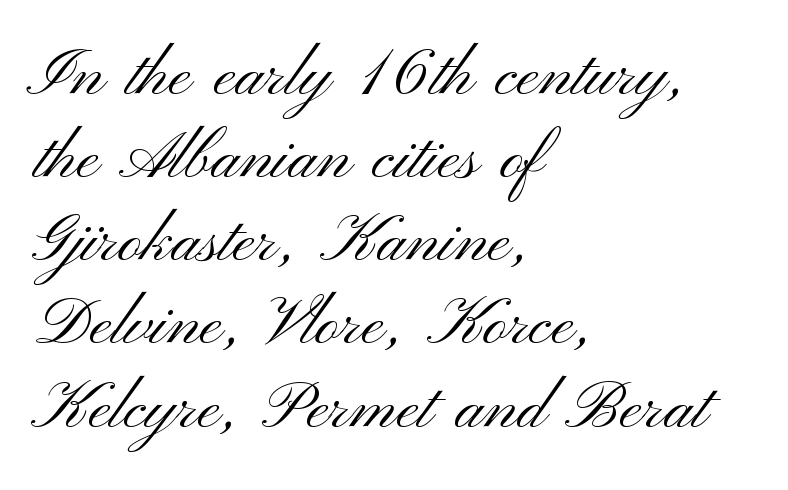
{"serif": "no", "bold": "no", "weight": "light", "width": "wide", "stroke_contrast": "medium", "x_height": "small", "monospaced": "no", "underline": "no", "align": "left", "line_spacing": "normal", "line_spacing_ratio": 1.26, "letter_spacing": "normal", "letter_spacing_em": 0.0, "glyph_px": 66}
